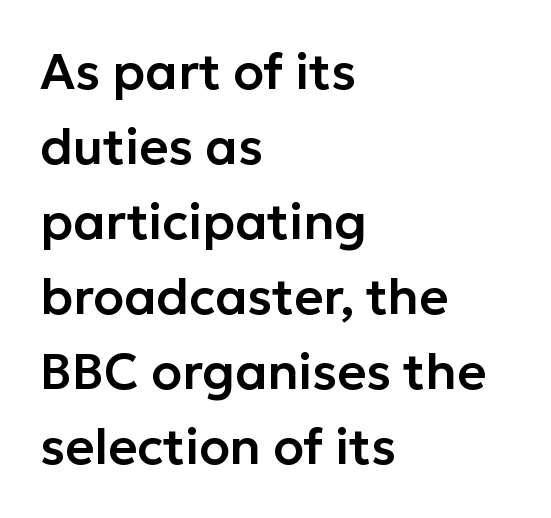
{"serif": "no", "italic": "no", "width": "normal", "stroke_contrast": "low", "x_height": "medium", "monospaced": "no", "underline": "no", "align": "left", "line_spacing": "normal", "line_spacing_ratio": 1.5, "letter_spacing": "normal", "letter_spacing_em": 0.0, "glyph_px": 50}
